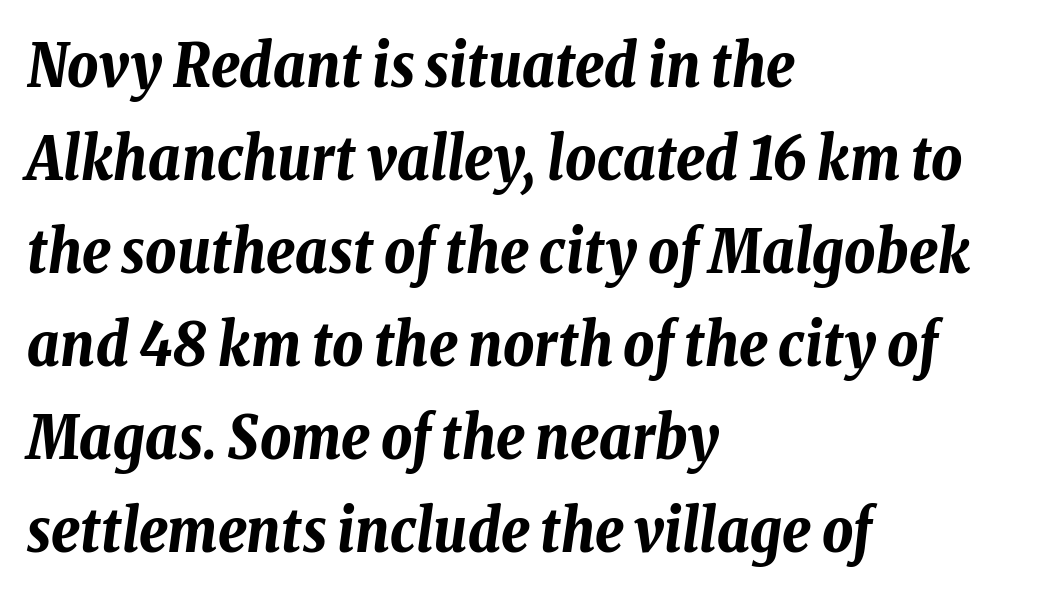
The image shows 60 px bold, condensed type, italic (leaning right); set left-aligned, normal line spacing (1.55x), normal letter spacing, not underlined; low stroke contrast and a medium x-height.
